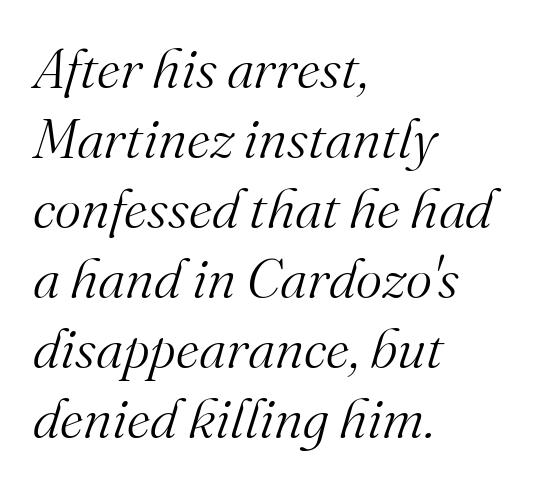
This is not heavy type; no bold has been used. What stands out about the letter spacing? Nothing — it is the standard amount. In terms of leading, this rendering sits right in the middle. If you drew a line through each stem, it would be angled. Note the varied advance widths — an 'i' is clearly narrower than an 'm'. Glance below the letters and you will spot only blank space.
